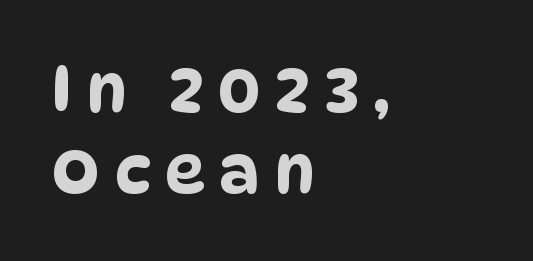
Q: Is the typeface a serif or a sans-serif typeface? A: Sans-serif.
Q: Is the text underlined? A: No.
Q: How is the paragraph aligned? A: Left-aligned.
Q: Is the spacing between letters normal or unusually wide? A: Unusually wide.
Q: Is the spacing between lines tight, normal or loose? A: Normal.
Q: Width (condensed, normal, or wide)? A: Condensed.
Q: Stroke contrast? A: Low.
Q: x-height? A: Large.
Q: Monospaced? A: No.
